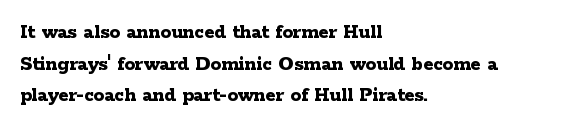
This is roman type, the default non-slanted kind. Observe the ordinary spacing: letters are neighbours, not strangers. The space between consecutive lines is moderate. Leftover space on each line is placed entirely after the last word. The string is rendered with underlining switched off. What weight is shown? A full bold with thick strokes.
